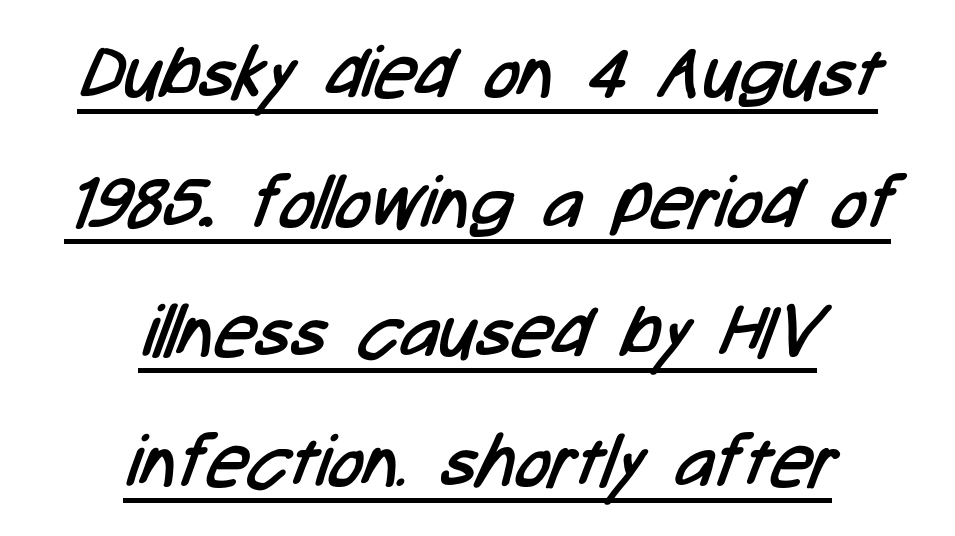
{"serif": "no", "bold": "no", "weight": "regular", "width": "condensed", "stroke_contrast": "low", "x_height": "medium", "monospaced": "no", "underline": "yes", "align": "center", "line_spacing_ratio": 1.8, "letter_spacing": "normal", "letter_spacing_em": 0.0, "glyph_px": 72}
